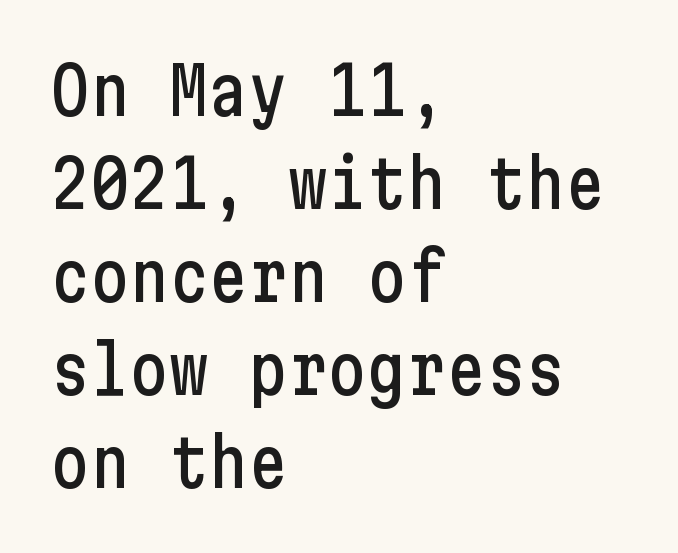
The horizontal fit of the characters is conventional and even. Has an underline been added? It has not. Designer's note — italics off, roman on. Horizontal alignment here is leftward, the default for most running prose. The font family rendered here belongs to the sans-serif group. Whoever set this chose a conventional vertical rhythm.
